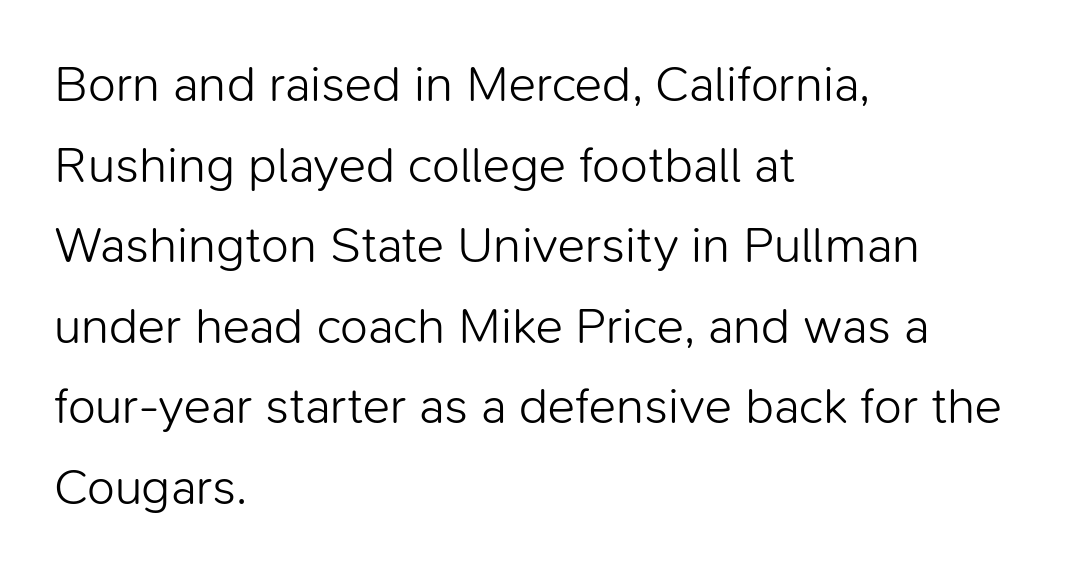
The image shows 51 px light sans-serif type, upright; set left-aligned, normal line spacing (1.58x), normal letter spacing, not underlined; low stroke contrast and a medium x-height.
